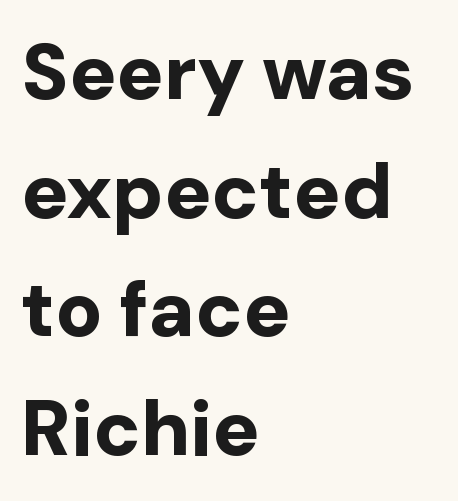
No feet cap the strokes, marking this as sans-serif type. Typographic density is high because the face is bold. Do the characters align in a grid? No, the font is proportional. Beneath every word, the page is bare. How are the letters spaced? Ordinarily, with no added tracking. The designer left line spacing at the default.
